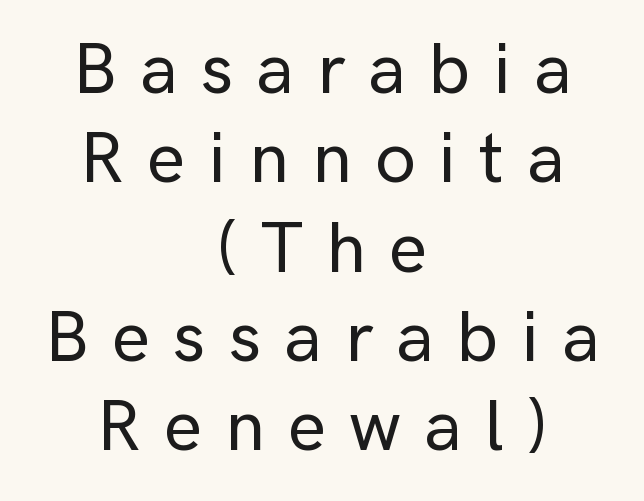
{"serif": "no", "italic": "no", "width": "normal", "stroke_contrast": "low", "x_height": "medium", "monospaced": "no", "underline": "no", "align": "center", "line_spacing_ratio": 1.24, "letter_spacing": "wide", "letter_spacing_em": 0.32, "glyph_px": 72}
